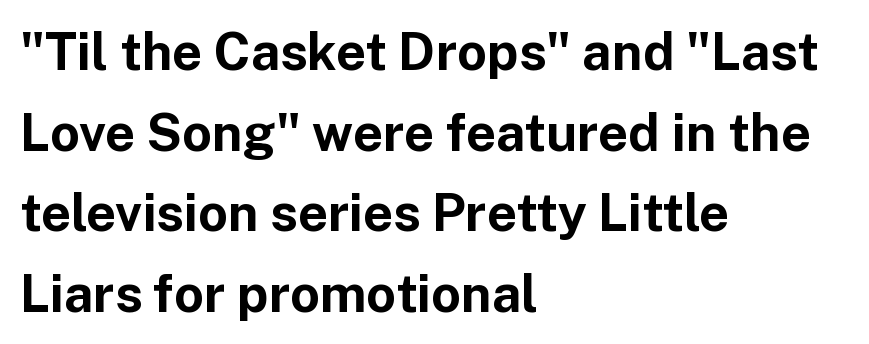
{"serif": "no", "italic": "no", "bold": "yes", "weight": "bold", "width": "normal", "stroke_contrast": "low", "x_height": "medium", "monospaced": "no", "underline": "no", "align": "left", "line_spacing": "normal", "line_spacing_ratio": 1.55, "letter_spacing": "normal", "letter_spacing_em": 0.0, "glyph_px": 52}
